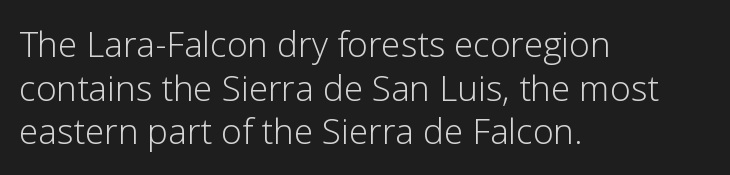
The typeface has the unassuming heft of standard copy or less. Caption: standard tracking, unaltered. A typesetter would label this face a sans. The letters stand upright; this is a roman face.
